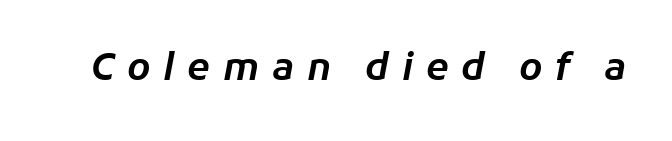
Q: Is the text italic (slanted)? A: Yes, it leans right by about 11 degrees.
Q: Is the text underlined? A: No.
Q: Is the spacing between letters normal or unusually wide? A: Unusually wide.
Q: Width (condensed, normal, or wide)? A: Normal.
Q: Stroke contrast? A: Low.
Q: x-height? A: Medium.
Q: Monospaced? A: No.
